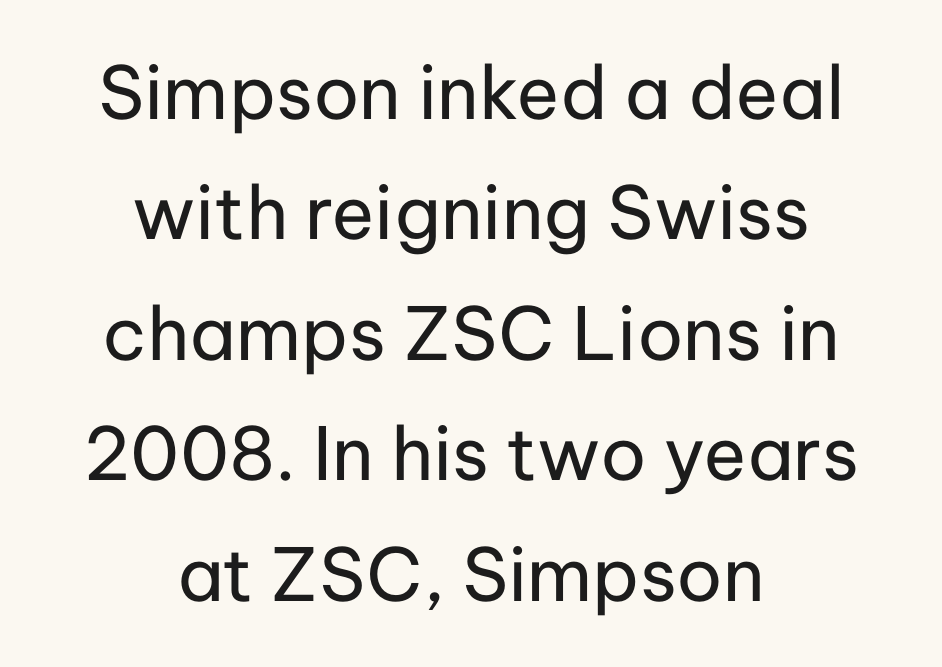
What's the leading like? Ordinary, nothing unusual. Is there any slant? The stems are plumb. Think standard paragraph weight, or any step lighter than that. Serif or sans? Sans — the stroke terminals are bare. Spacing verdict: proportional, widths tailored to each character. Letters rest on an invisible, unmarked baseline.
